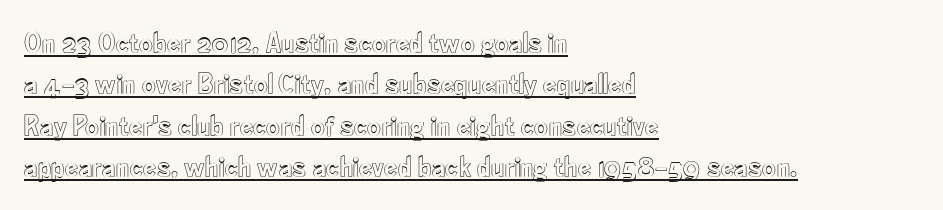
The image shows 30 px condensed type, upright; set left-aligned, normal line spacing (1.38x), normal letter spacing, underlined; a small x-height.
